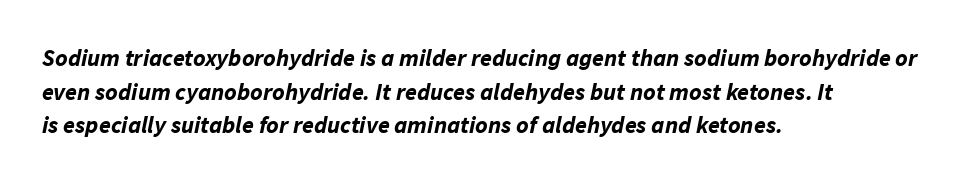
Q: Is the text bold? A: Yes.
Q: Is the text italic (slanted)? A: Yes, it leans right by about 11 degrees.
Q: Is the text underlined? A: No.
Q: How is the paragraph aligned? A: Left-aligned.
Q: Is the spacing between letters normal or unusually wide? A: Normal.
Q: Is the spacing between lines tight, normal or loose? A: Normal.
